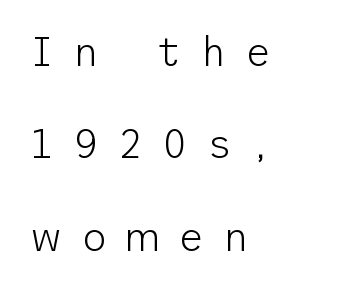
{"serif": "no", "italic": "no", "bold": "no", "weight": "light", "width": "normal", "stroke_contrast": "low", "x_height": "medium", "underline": "no", "align": "left", "line_spacing": "loose", "line_spacing_ratio": 2.31, "letter_spacing": "wide", "letter_spacing_em": 0.46, "glyph_px": 40}
